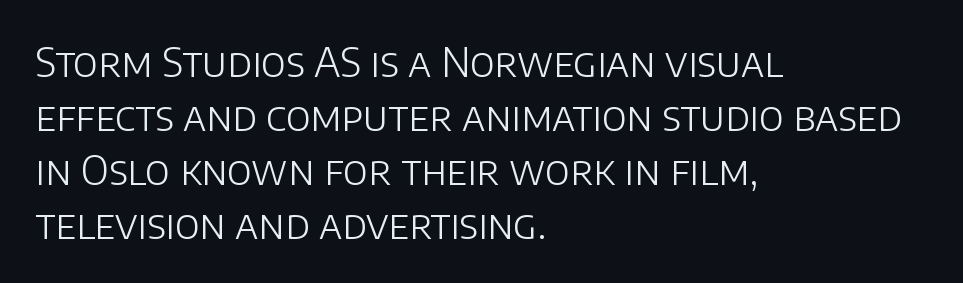
Q: Is the text bold? A: No.
Q: Is the text italic (slanted)? A: No, it is upright.
Q: Is the typeface a serif or a sans-serif typeface? A: Sans-serif.
Q: Is the text underlined? A: No.
Q: How is the paragraph aligned? A: Left-aligned.
Q: Is the spacing between letters normal or unusually wide? A: Normal.
Q: Is the spacing between lines tight, normal or loose? A: Normal.
Q: Width (condensed, normal, or wide)? A: Normal.
Q: Stroke contrast? A: Low.
Q: x-height? A: Large.
Q: Monospaced? A: No.
